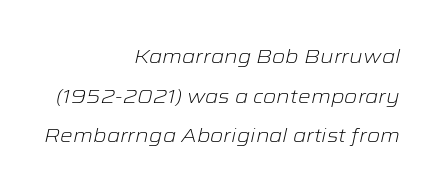
Q: Is the text bold? A: No.
Q: Is the text italic (slanted)? A: Yes, it leans right by about 12 degrees.
Q: Is the text underlined? A: No.
Q: How is the paragraph aligned? A: Right-aligned.
Q: Is the spacing between letters normal or unusually wide? A: Normal.
Q: Is the spacing between lines tight, normal or loose? A: Loose.
